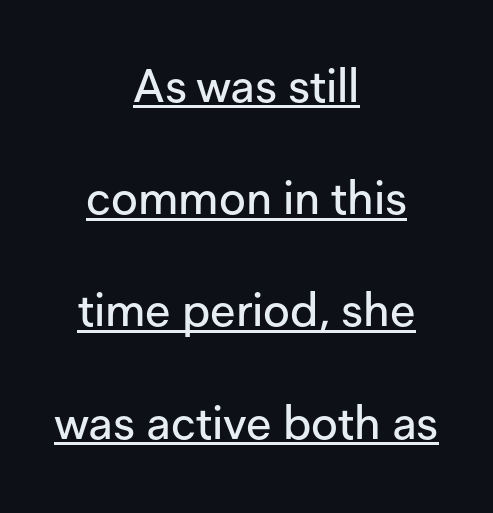
{"serif": "no", "italic": "no", "width": "normal", "stroke_contrast": "low", "x_height": "medium", "monospaced": "no", "underline": "yes", "align": "center", "line_spacing": "loose", "line_spacing_ratio": 2.44, "letter_spacing": "normal", "letter_spacing_em": 0.0, "glyph_px": 46}
